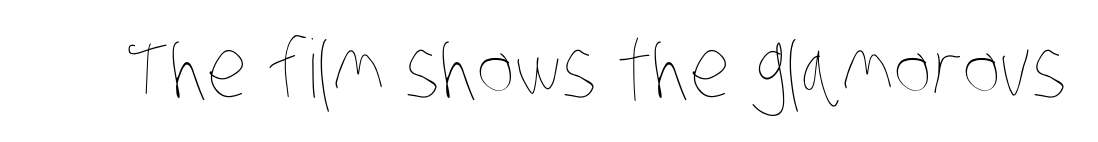
The letters sit at their default tracking, neither squeezed nor spread. Spacing verdict: proportional, widths tailored to each character. Type without underlining. No letter is thick-stroked: the sample isn't bold.
